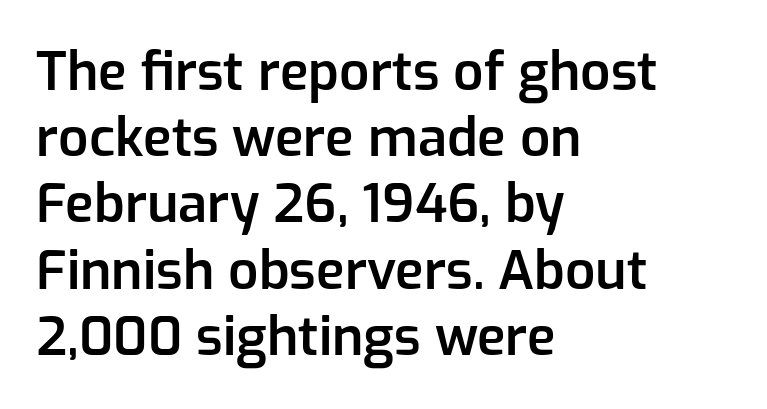
Examine the stroke ends and you'll find no serifs. The paragraph has a hard left edge and a soft right edge. Each row of text sits above clean, open space. The passage shown is typed in a proportional face where columns would drift.
